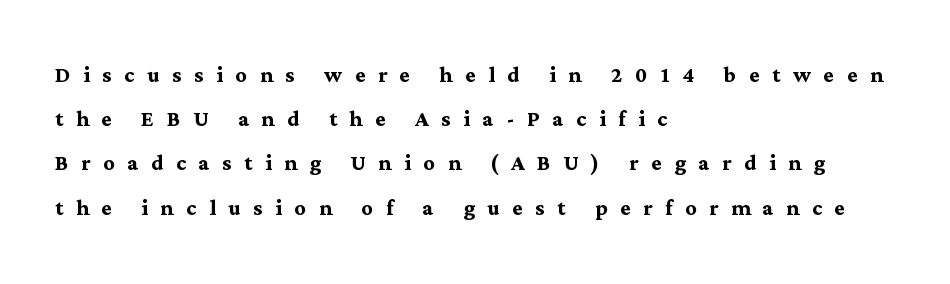
Q: Is the text bold? A: Yes.
Q: Is the text italic (slanted)? A: No, it is upright.
Q: Is the typeface a serif or a sans-serif typeface? A: Serif.
Q: Is the text underlined? A: No.
Q: How is the paragraph aligned? A: Left-aligned.
Q: Is the spacing between letters normal or unusually wide? A: Unusually wide.
Q: Is the spacing between lines tight, normal or loose? A: Normal.
Q: Width (condensed, normal, or wide)? A: Normal.
Q: Stroke contrast? A: Medium.
Q: x-height? A: Medium.
Q: Monospaced? A: No.
